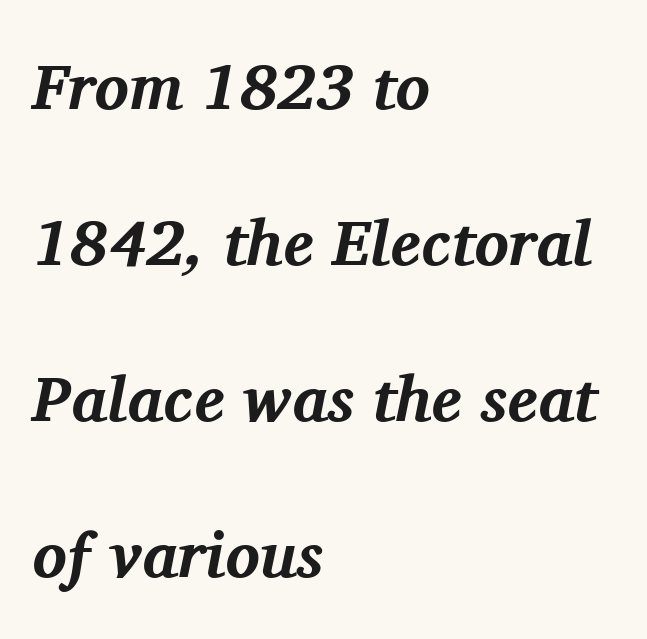
The image shows 64 px bold serif type, italic (leaning right); set left-aligned, loose line spacing (2.44x), normal letter spacing, not underlined; medium stroke contrast and a medium x-height.
